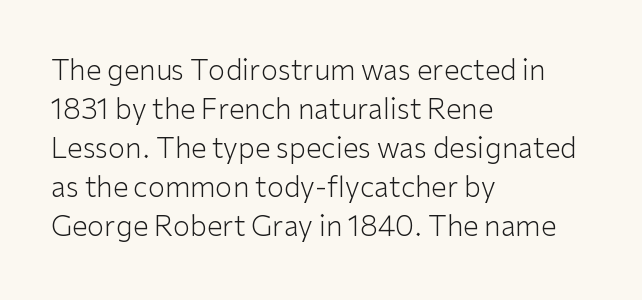
{"serif": "no", "italic": "no", "bold": "no", "weight": "light", "width": "normal", "stroke_contrast": "low", "x_height": "medium", "monospaced": "no", "underline": "no", "align": "left", "line_spacing": "normal", "line_spacing_ratio": 1.39, "letter_spacing": "normal", "letter_spacing_em": 0.0, "glyph_px": 28}
